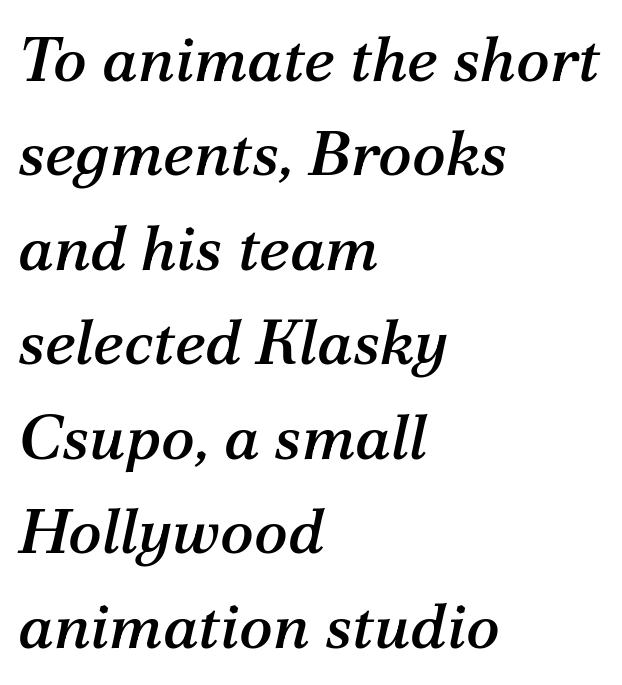
The face used here has a pronounced slope to its letters. Beneath every word, the page is bare. A typesetter would label this face a serif. The ragged edge is on the right, which tells us the setting is flush left.
